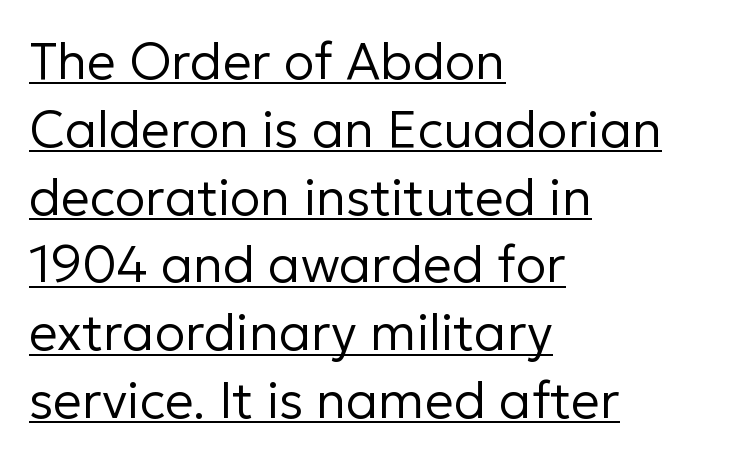
Q: Is the text bold? A: No.
Q: Is the text italic (slanted)? A: No, it is upright.
Q: Is the typeface a serif or a sans-serif typeface? A: Sans-serif.
Q: Is the text underlined? A: Yes.
Q: How is the paragraph aligned? A: Left-aligned.
Q: Is the spacing between letters normal or unusually wide? A: Normal.
Q: Is the spacing between lines tight, normal or loose? A: Normal.
Q: Width (condensed, normal, or wide)? A: Normal.
Q: Stroke contrast? A: Low.
Q: x-height? A: Medium.
Q: Monospaced? A: No.
